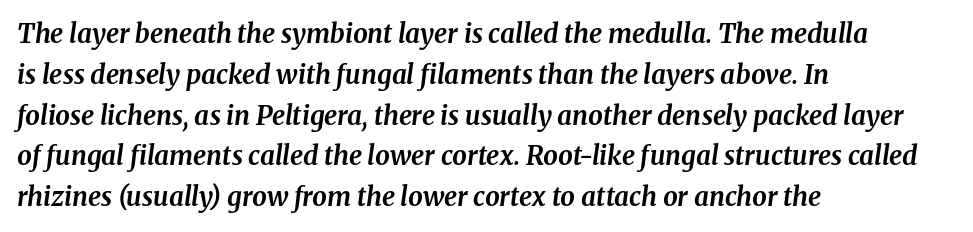
Q: Is the text bold? A: Yes.
Q: Is the text italic (slanted)? A: Yes, it leans right by about 8 degrees.
Q: Is the text underlined? A: No.
Q: How is the paragraph aligned? A: Left-aligned.
Q: Is the spacing between letters normal or unusually wide? A: Normal.
Q: Is the spacing between lines tight, normal or loose? A: Normal.
